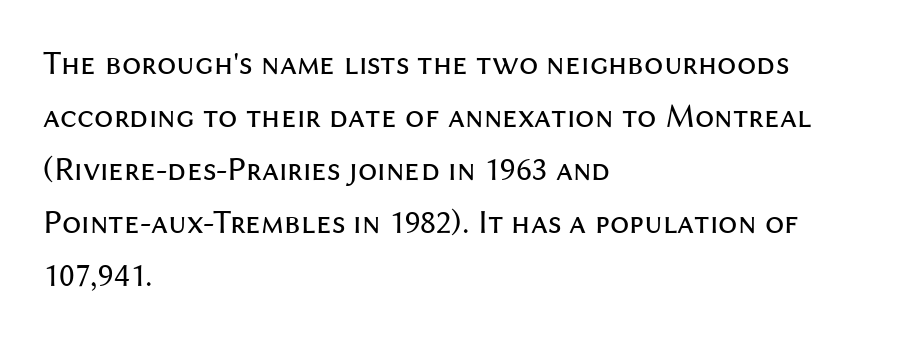
Leading matches the norm, producing a regular column. The axis of the letterforms is exactly vertical. This is not heavy type; no bold has been used. The rendering shows plain stroke endings on the letterforms — a sans-serif design.
